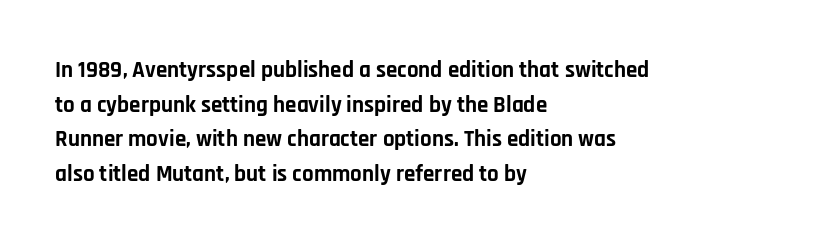
Q: Is the text bold? A: Yes.
Q: Is the text italic (slanted)? A: No, it is upright.
Q: Is the text underlined? A: No.
Q: How is the paragraph aligned? A: Left-aligned.
Q: Is the spacing between letters normal or unusually wide? A: Normal.
Q: Is the spacing between lines tight, normal or loose? A: Normal.
